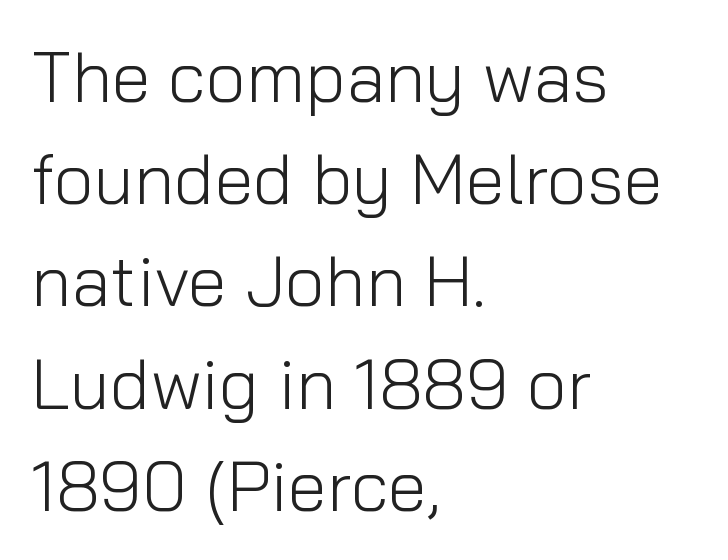
The image shows 71 px light sans-serif type, upright; set left-aligned, normal line spacing (1.44x), normal letter spacing, not underlined; low stroke contrast and a medium x-height.
